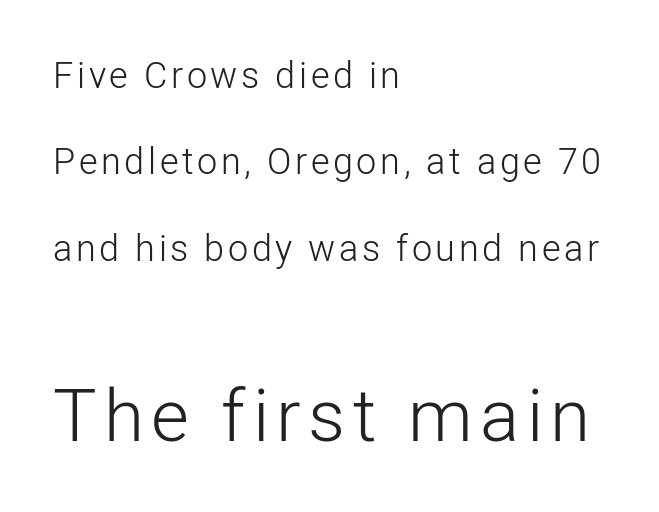
Q: Is the text bold? A: No.
Q: Is the text italic (slanted)? A: No, it is upright.
Q: Is the typeface a serif or a sans-serif typeface? A: Sans-serif.
Q: Is the text underlined? A: No.
Q: How is the paragraph aligned? A: Left-aligned.
Q: Is the spacing between lines tight, normal or loose? A: Loose.
Q: Which block of text is set in a larger size, the first (top) or the second (bottom)? A: The second (bottom) one.
Q: Width (condensed, normal, or wide)? A: Normal.
Q: Stroke contrast? A: Low.
Q: x-height? A: Medium.
Q: Monospaced? A: No.
